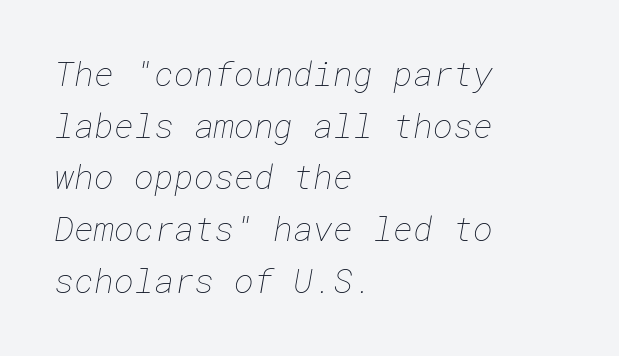
Heft: none added — not bold. Honestly, the letter spacing is just normal — you wouldn't notice it. Anything drawn beneath the words? Only blank space. Short and long lines alike share a common starting point at left.
